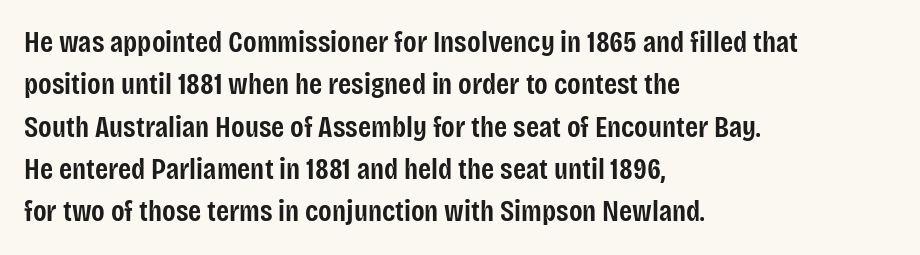
The image shows 30 px semibold, condensed sans-serif type, upright; set left-aligned, normal line spacing (1.41x), normal letter spacing, not underlined; low stroke contrast and a large x-height.
